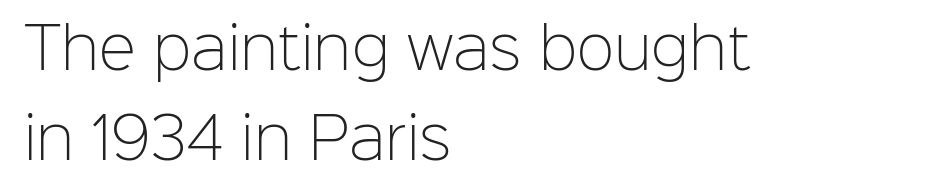
The lines are quadded left. The space between consecutive lines is moderate. Rendered with straight, roman letterforms. These lines are rendered in a variable-pitch font.
